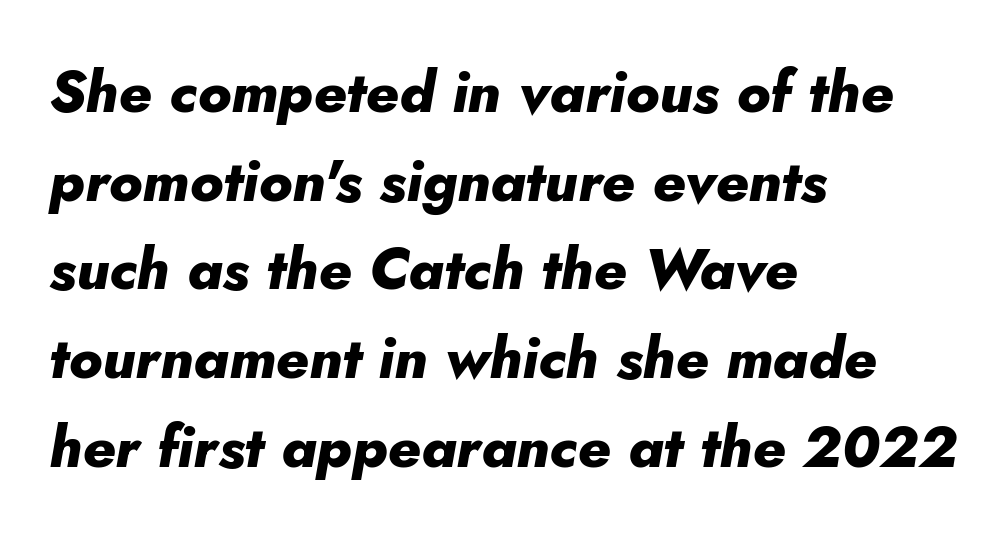
{"italic": "yes", "lean": "right", "slant_degrees": 5, "bold": "yes", "weight": "heavy", "width": "normal", "stroke_contrast": "low", "x_height": "small", "monospaced": "no", "underline": "no", "align": "left", "line_spacing": "normal", "line_spacing_ratio": 1.53, "letter_spacing": "normal", "letter_spacing_em": 0.0, "glyph_px": 58}
